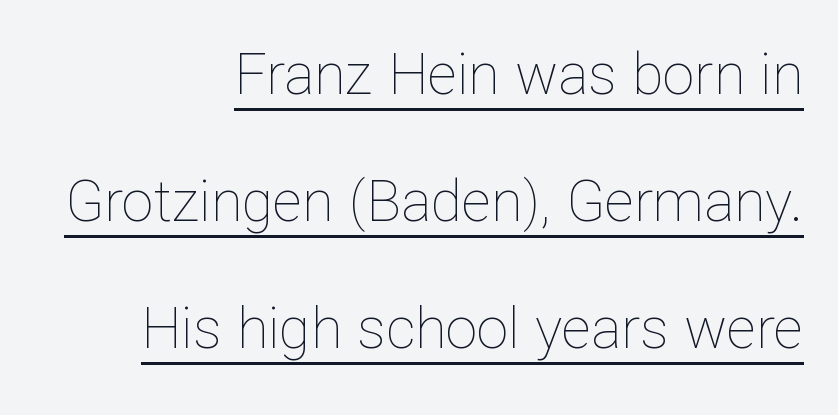
{"italic": "no", "bold": "no", "weight": "thin", "width": "normal", "stroke_contrast": "low", "x_height": "medium", "monospaced": "no", "underline": "yes", "align": "right", "line_spacing": "loose", "line_spacing_ratio": 2.23, "letter_spacing": "normal", "letter_spacing_em": 0.0, "glyph_px": 57}
